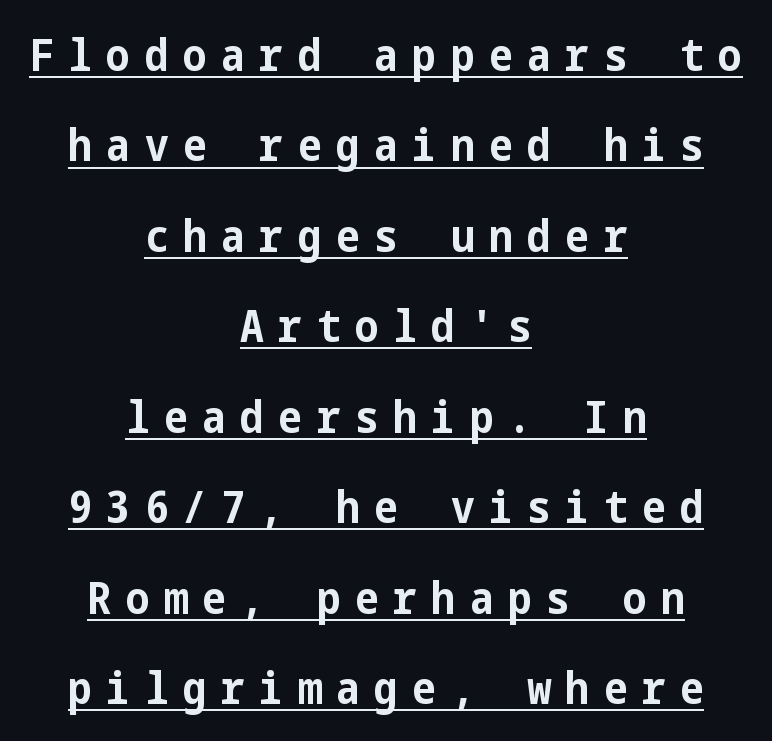
The face used here is a sans, in the tradition of grotesques and geometrics. Thick stems and heavy bowls — unmistakably bold. The type is letterspaced generously, with wide tracking. The paragraph has two soft edges and a firm central axis. A roman cut, with each character standing at attention.
